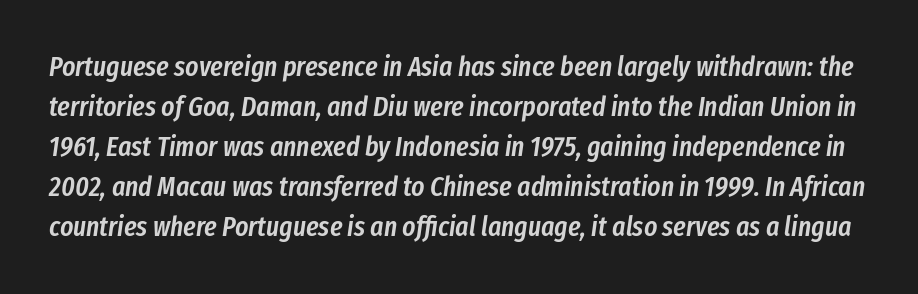
Do the characters align in a grid? No, the font is proportional. Decoration check: the copy has no underline. Leading matches the norm, producing a regular column. Compared with an ordinary text face, these strokes are moderately heavier — a semibold. Looking at the ascenders, they clearly lean. No extra tracking has been applied to these lines.
